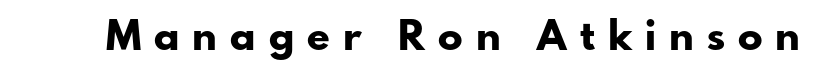
Q: Is the text bold? A: Yes.
Q: Is the text italic (slanted)? A: No, it is upright.
Q: Is the typeface a serif or a sans-serif typeface? A: Sans-serif.
Q: Is the text underlined? A: No.
Q: Is the spacing between letters normal or unusually wide? A: Unusually wide.
Q: Width (condensed, normal, or wide)? A: Normal.
Q: Stroke contrast? A: Low.
Q: x-height? A: Small.
Q: Monospaced? A: No.
